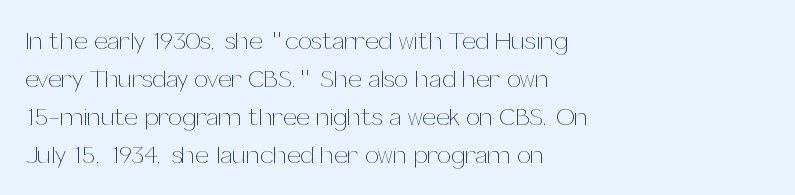
The font's upright variant was chosen for this text. The specimen omits any rule beneath the text block's lines. All the whitespace from short lines collects on the right. Tracking here is standard; glyphs follow each other at the usual distance.
